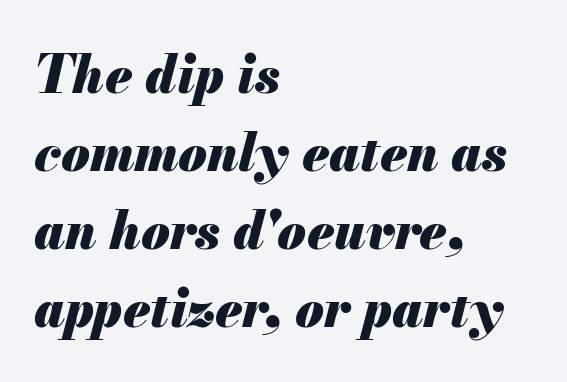
The image shows 52 px heavy type, italic (leaning right); set left-aligned, normal line spacing (1.5x), normal letter spacing, not underlined; medium stroke contrast and a small x-height.
